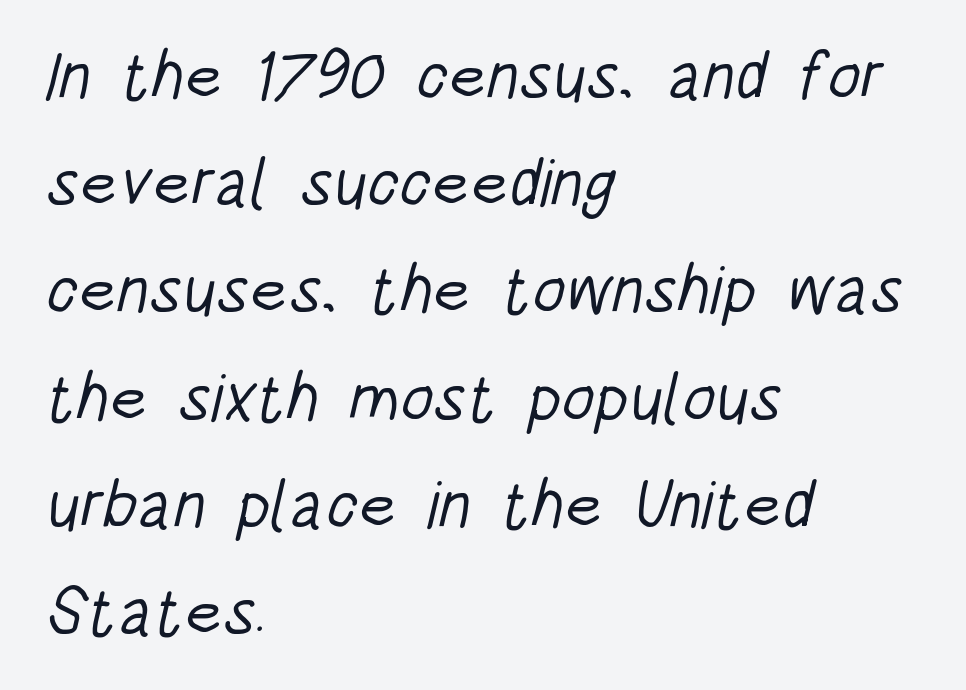
{"serif": "no", "bold": "no", "weight": "light", "width": "condensed", "stroke_contrast": "low", "x_height": "large", "monospaced": "no", "underline": "no", "align": "left", "line_spacing": "normal", "line_spacing_ratio": 1.6, "letter_spacing": "normal", "letter_spacing_em": 0.0, "glyph_px": 67}
